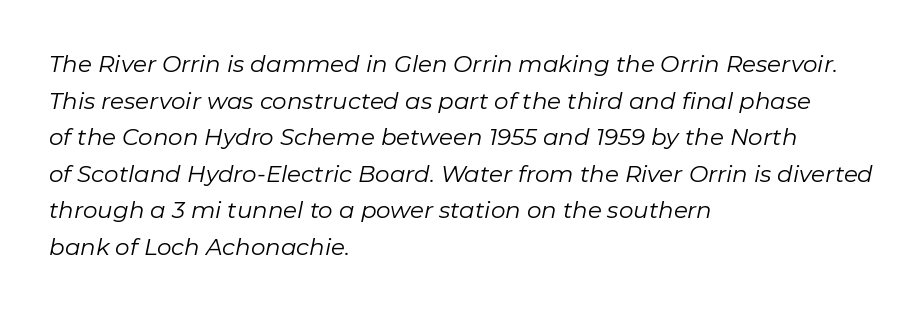
{"italic": "yes", "lean": "right", "slant_degrees": 11, "bold": "no", "underline": "no", "align": "left", "line_spacing": "normal", "line_spacing_ratio": 1.59, "letter_spacing": "normal", "letter_spacing_em": 0.0, "glyph_px": 23}
